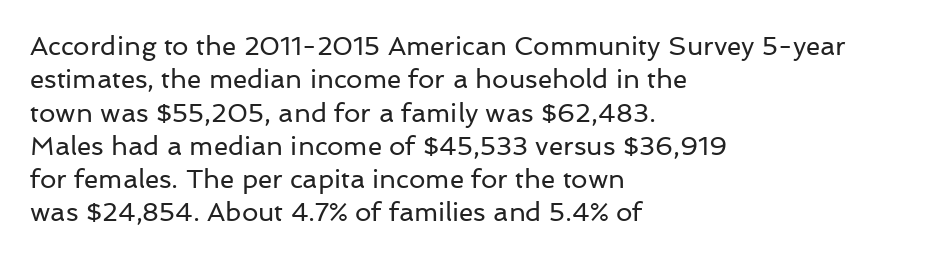
{"italic": "no", "bold": "no", "underline": "no", "align": "left", "line_spacing": "normal", "line_spacing_ratio": 1.28, "letter_spacing": "normal", "letter_spacing_em": 0.0, "glyph_px": 26}
